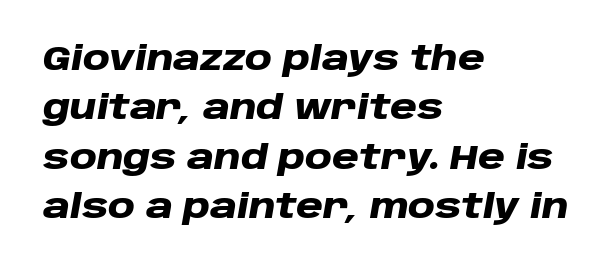
The image shows 33 px heavy, wide type, italic (leaning right); set left-aligned, normal line spacing (1.5x), normal letter spacing, not underlined; low stroke contrast and a large x-height.
